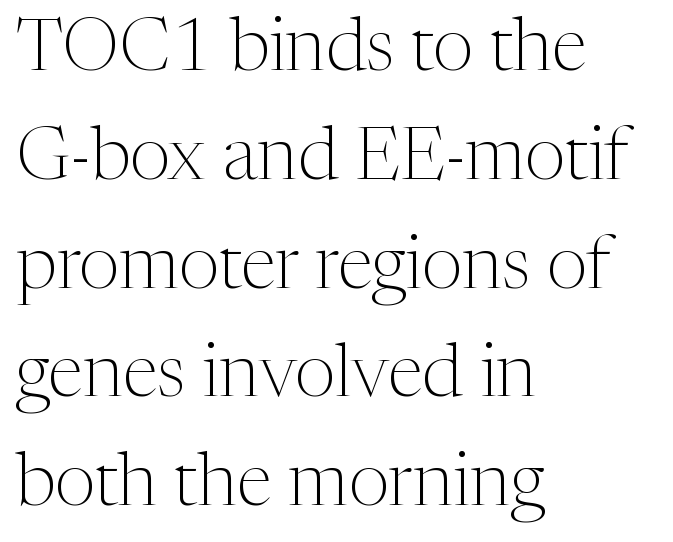
A typesetter would mark this as roman, not italic. The passage shown is typed in a proportional face where columns would drift. Successive baselines arrive at the customary interval. The compositor pushed each line to the left boundary.
